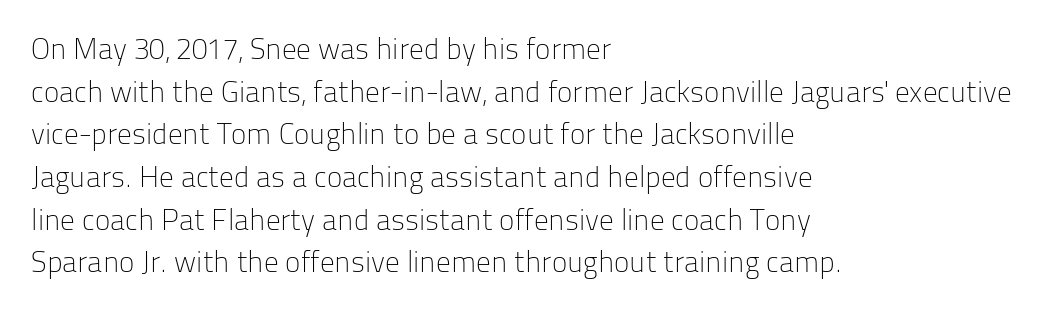
The image shows 29 px light sans-serif type, upright; set left-aligned, normal line spacing (1.47x), normal letter spacing, not underlined; low stroke contrast and a medium x-height.
